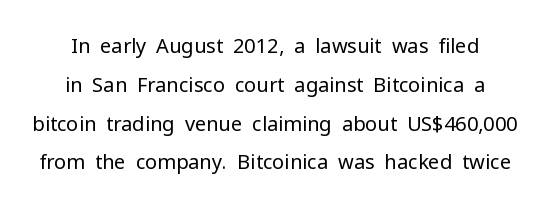
{"italic": "no", "bold": "no", "underline": "no", "line_spacing": "loose", "line_spacing_ratio": 1.94, "letter_spacing": "normal", "letter_spacing_em": 0.0, "glyph_px": 20}
